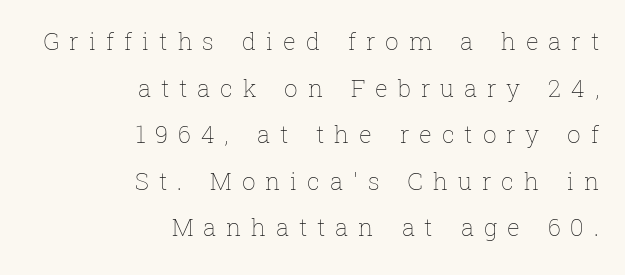
Q: Is the text bold? A: No.
Q: Is the text italic (slanted)? A: No, it is upright.
Q: Is the text underlined? A: No.
Q: How is the paragraph aligned? A: Right-aligned.
Q: Is the spacing between letters normal or unusually wide? A: Unusually wide.
Q: Is the spacing between lines tight, normal or loose? A: Loose.
